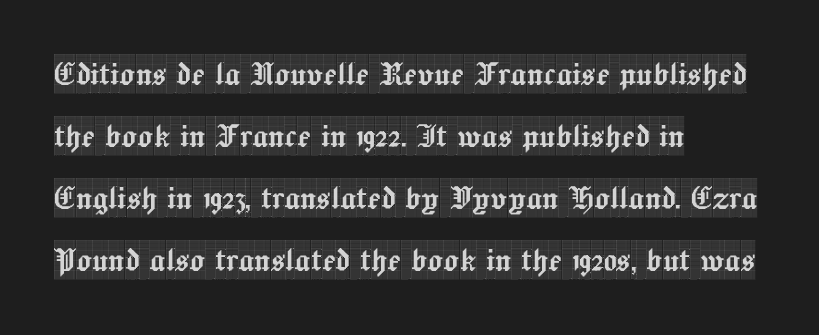
{"serif": "yes", "italic": "no", "width": "condensed", "x_height": "large", "monospaced": "no", "underline": "no", "align": "left", "line_spacing": "normal", "line_spacing_ratio": 1.59, "letter_spacing": "normal", "letter_spacing_em": 0.0, "glyph_px": 39}
